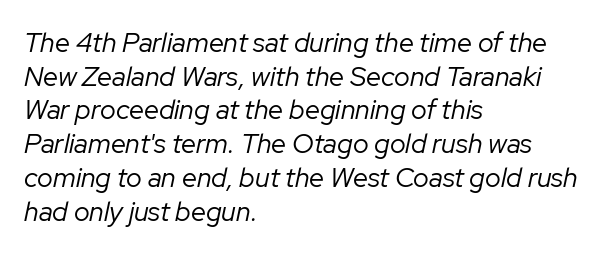
The image shows 27 px text type, italic (leaning right); set left-aligned, normal line spacing (1.25x), normal letter spacing, not underlined.
